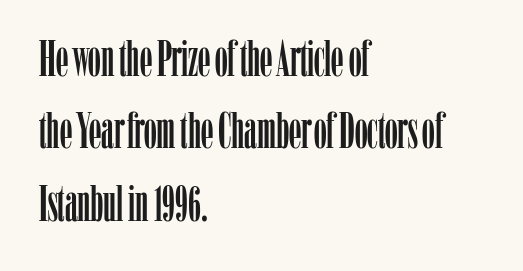
{"serif": "yes", "italic": "no", "width": "condensed", "stroke_contrast": "low", "x_height": "medium", "monospaced": "no", "underline": "no", "align": "left", "line_spacing": "normal", "line_spacing_ratio": 1.45, "letter_spacing": "normal", "letter_spacing_em": 0.0, "glyph_px": 50}
